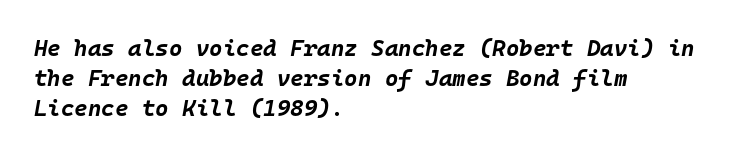
Q: Is the text bold? A: Yes.
Q: Is the text italic (slanted)? A: Yes, it leans right by about 10 degrees.
Q: Is the text underlined? A: No.
Q: How is the paragraph aligned? A: Left-aligned.
Q: Is the spacing between letters normal or unusually wide? A: Normal.
Q: Is the spacing between lines tight, normal or loose? A: Normal.
